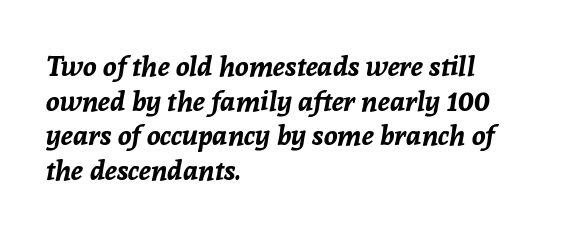
The image shows 28 px bold type, italic (leaning right); set left-aligned, line spacing 1.24x, normal letter spacing, not underlined; low stroke contrast and a medium x-height.
